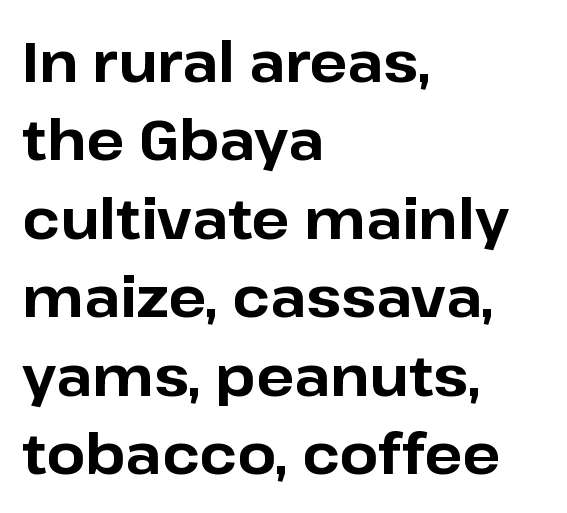
The image shows 56 px bold sans-serif type, upright; set left-aligned, normal line spacing (1.4x), normal letter spacing, not underlined; low stroke contrast and a medium x-height.
